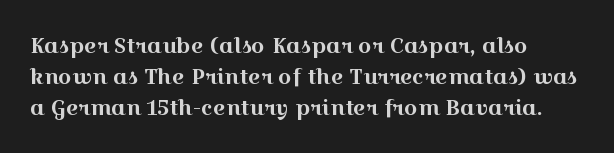
The image shows 21 px text type, upright; set left-aligned, normal line spacing (1.47x), normal letter spacing, not underlined.
